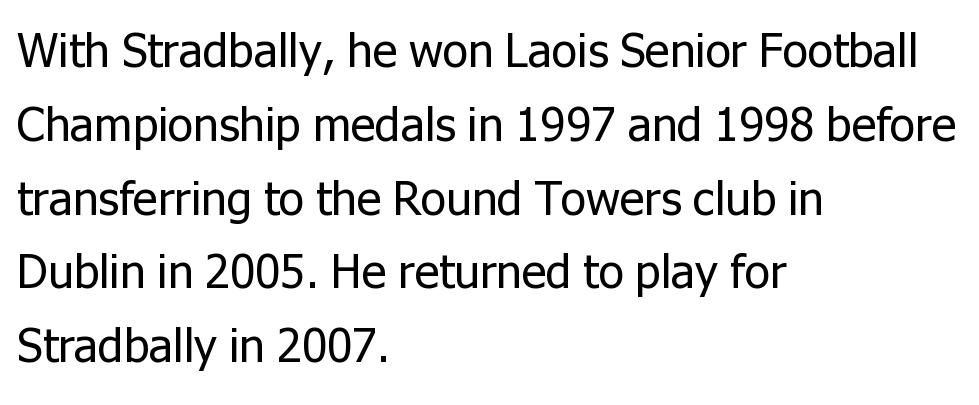
The image shows 47 px regular-weight sans-serif type, upright; set left-aligned, normal line spacing (1.57x), normal letter spacing, not underlined; low stroke contrast and a medium x-height.
